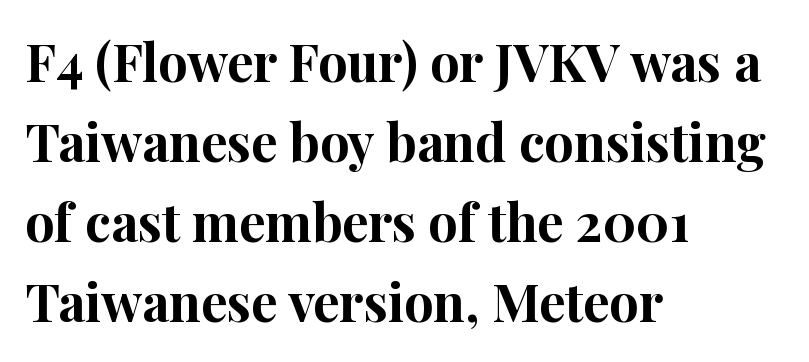
{"serif": "yes", "italic": "no", "bold": "yes", "weight": "bold", "width": "normal", "stroke_contrast": "high", "x_height": "medium", "monospaced": "no", "underline": "no", "align": "left", "line_spacing": "normal", "line_spacing_ratio": 1.54, "letter_spacing": "normal", "letter_spacing_em": 0.0, "glyph_px": 52}
